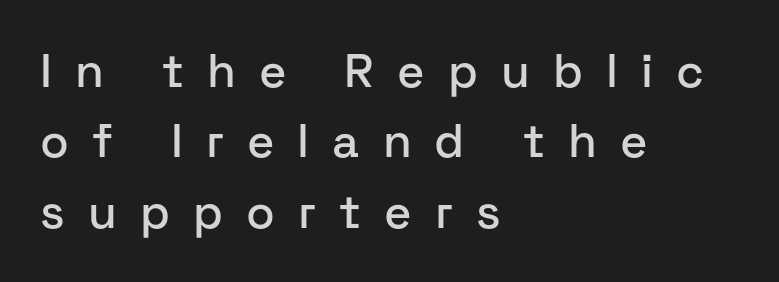
Q: Is the text italic (slanted)? A: No, it is upright.
Q: Is the typeface a serif or a sans-serif typeface? A: Sans-serif.
Q: Is the text underlined? A: No.
Q: How is the paragraph aligned? A: Left-aligned.
Q: Is the spacing between letters normal or unusually wide? A: Unusually wide.
Q: Is the spacing between lines tight, normal or loose? A: Normal.
Q: Width (condensed, normal, or wide)? A: Normal.
Q: Stroke contrast? A: Low.
Q: x-height? A: Medium.
Q: Monospaced? A: No.
